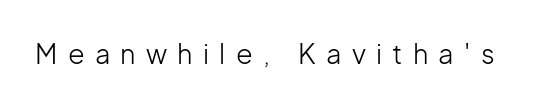
The image shows 27 px text type, upright; set unusually wide letter spacing (+0.38 em), not underlined.
